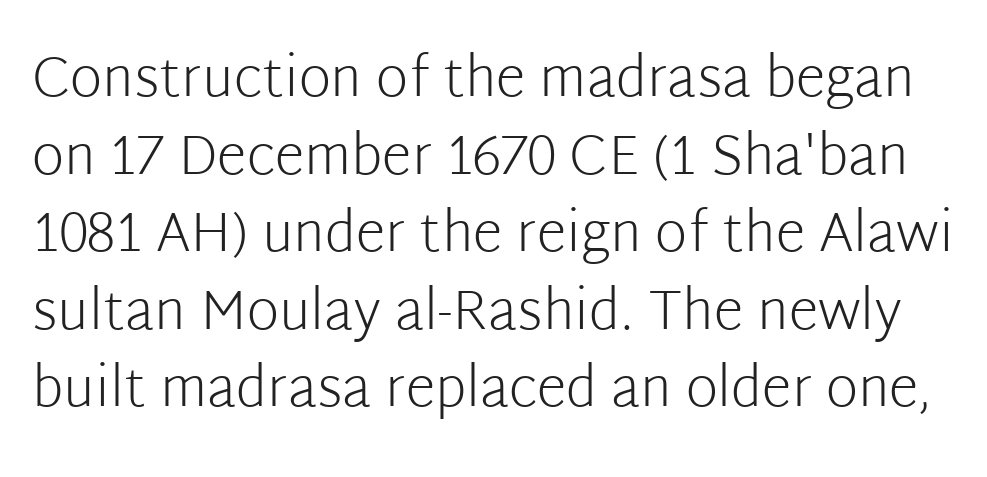
{"serif": "no", "italic": "no", "bold": "no", "weight": "light", "width": "normal", "stroke_contrast": "low", "x_height": "medium", "monospaced": "no", "underline": "no", "line_spacing": "normal", "line_spacing_ratio": 1.41, "letter_spacing": "normal", "letter_spacing_em": 0.0, "glyph_px": 55}
